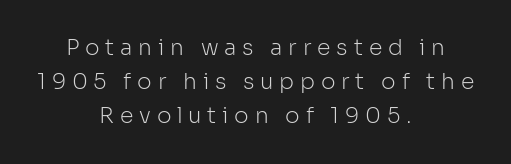
{"italic": "no", "bold": "no", "underline": "no", "align": "center", "line_spacing": "normal", "line_spacing_ratio": 1.55, "letter_spacing": "wide", "letter_spacing_em": 0.26, "glyph_px": 22}
